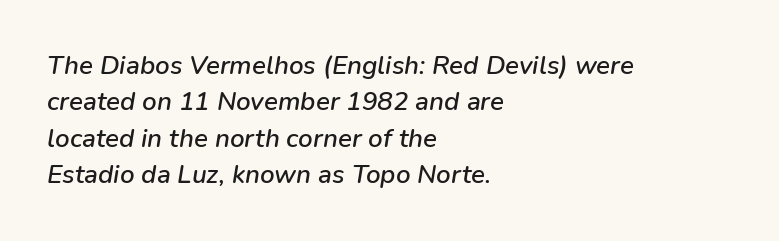
The image shows 26 px text type, italic (leaning right); set left-aligned, normal line spacing (1.4x), normal letter spacing, not underlined.
